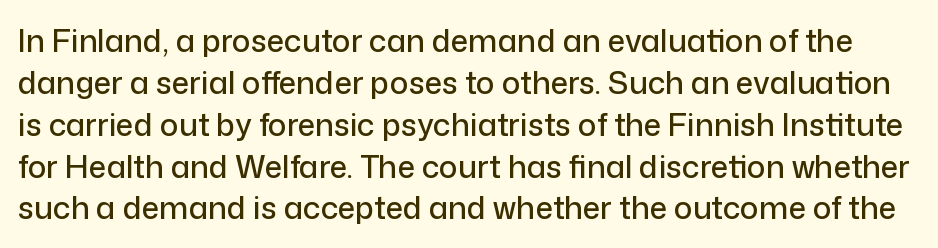
Q: Is the text italic (slanted)? A: No, it is upright.
Q: Is the typeface a serif or a sans-serif typeface? A: Sans-serif.
Q: Is the text underlined? A: No.
Q: Is the spacing between letters normal or unusually wide? A: Normal.
Q: Is the spacing between lines tight, normal or loose? A: Normal.
Q: Width (condensed, normal, or wide)? A: Normal.
Q: Stroke contrast? A: Low.
Q: x-height? A: Medium.
Q: Monospaced? A: No.
